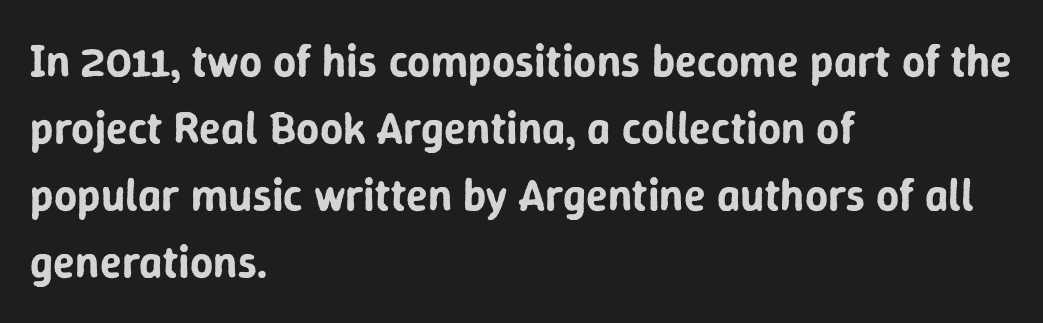
{"serif": "no", "italic": "no", "width": "normal", "stroke_contrast": "low", "x_height": "medium", "monospaced": "no", "underline": "no", "align": "left", "line_spacing": "normal", "line_spacing_ratio": 1.49, "letter_spacing": "normal", "letter_spacing_em": 0.0, "glyph_px": 45}
